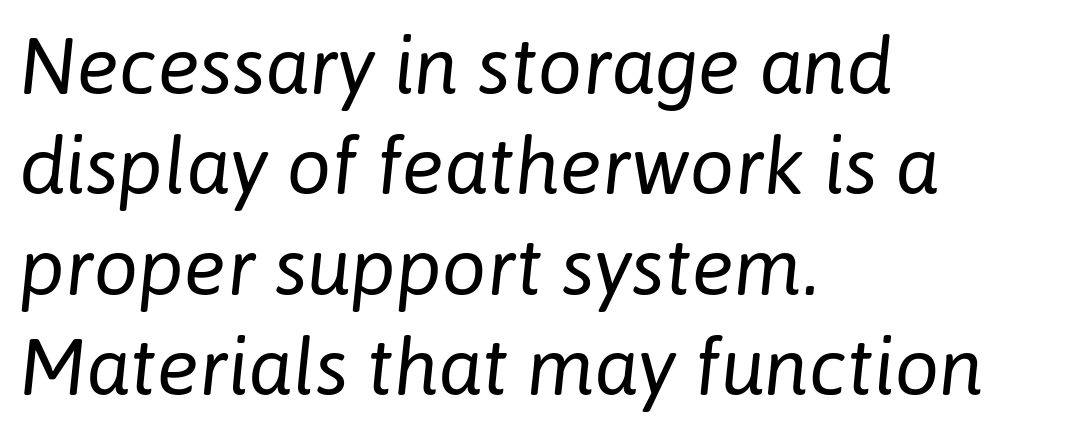
Q: Is the text bold? A: No.
Q: Is the text italic (slanted)? A: Yes, it leans right by about 6 degrees.
Q: Is the text underlined? A: No.
Q: How is the paragraph aligned? A: Left-aligned.
Q: Is the spacing between letters normal or unusually wide? A: Normal.
Q: Is the spacing between lines tight, normal or loose? A: Normal.
Q: Width (condensed, normal, or wide)? A: Normal.
Q: Stroke contrast? A: Low.
Q: x-height? A: Medium.
Q: Monospaced? A: No.
